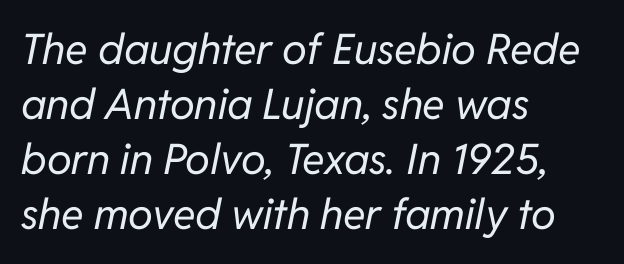
The image shows 42 px regular-weight type, italic (leaning right); set left-aligned, normal line spacing (1.31x), normal letter spacing, not underlined; low stroke contrast and a medium x-height.
